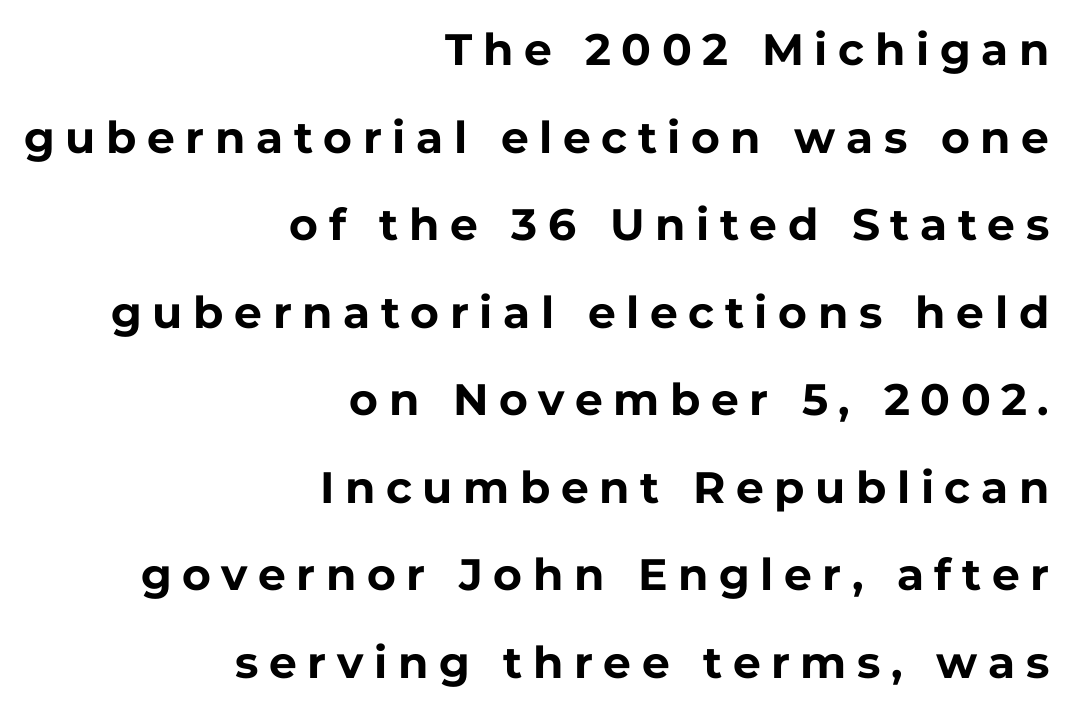
Q: Is the text bold? A: Yes.
Q: Is the text italic (slanted)? A: No, it is upright.
Q: Is the typeface a serif or a sans-serif typeface? A: Sans-serif.
Q: Is the text underlined? A: No.
Q: How is the paragraph aligned? A: Right-aligned.
Q: Is the spacing between letters normal or unusually wide? A: Unusually wide.
Q: Is the spacing between lines tight, normal or loose? A: Loose.
Q: Width (condensed, normal, or wide)? A: Normal.
Q: Stroke contrast? A: Low.
Q: x-height? A: Medium.
Q: Monospaced? A: No.
